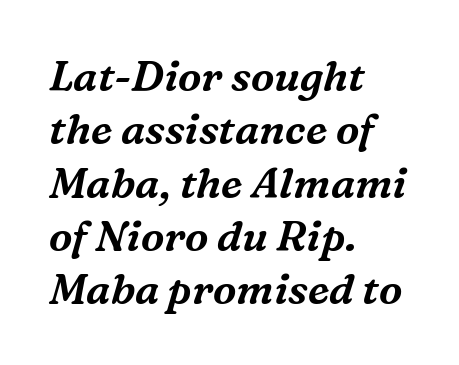
Q: Is the text italic (slanted)? A: Yes, it leans right by about 16 degrees.
Q: Is the typeface a serif or a sans-serif typeface? A: Serif.
Q: Is the text underlined? A: No.
Q: How is the paragraph aligned? A: Left-aligned.
Q: Is the spacing between letters normal or unusually wide? A: Normal.
Q: Is the spacing between lines tight, normal or loose? A: Normal.
Q: Width (condensed, normal, or wide)? A: Normal.
Q: Stroke contrast? A: Medium.
Q: x-height? A: Medium.
Q: Monospaced? A: No.
